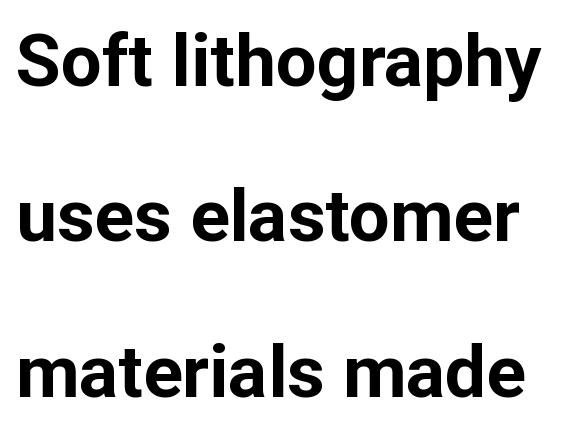
The image shows 73 px bold sans-serif type, upright; set loose line spacing (2.13x), normal letter spacing, not underlined; low stroke contrast and a medium x-height.
